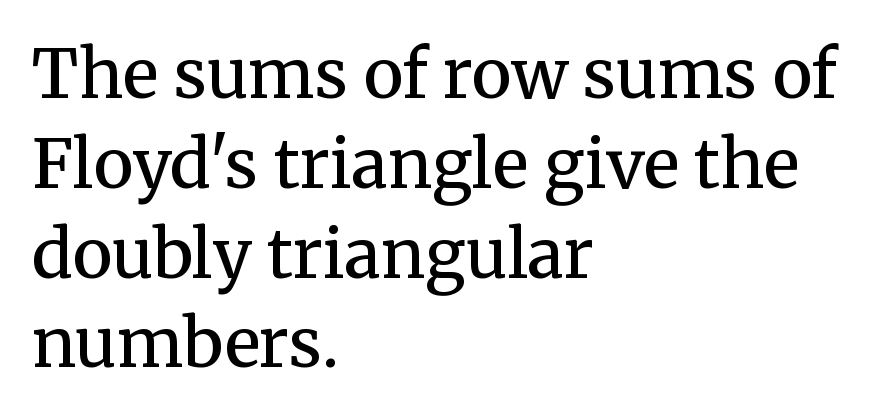
The image shows 67 px semibold serif type, upright; set left-aligned, normal line spacing (1.34x), normal letter spacing, not underlined; medium stroke contrast and a medium x-height.
